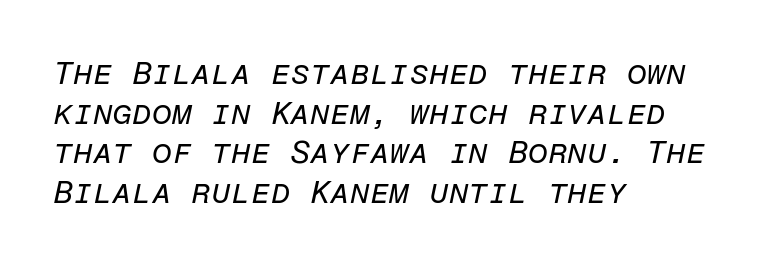
Q: Is the text bold? A: No.
Q: Is the text italic (slanted)? A: Yes, it leans right by about 12 degrees.
Q: Is the text underlined? A: No.
Q: How is the paragraph aligned? A: Left-aligned.
Q: Is the spacing between letters normal or unusually wide? A: Normal.
Q: Width (condensed, normal, or wide)? A: Normal.
Q: Stroke contrast? A: Low.
Q: x-height? A: Medium.
Q: Monospaced? A: Yes.
